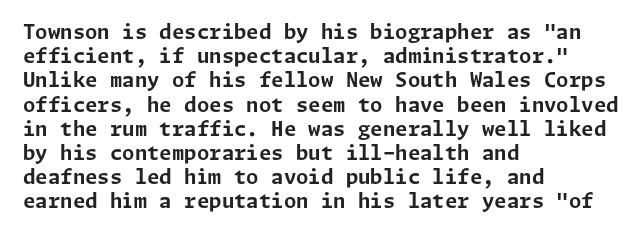
Q: Is the text bold? A: Yes.
Q: Is the text italic (slanted)? A: No, it is upright.
Q: Is the text underlined? A: No.
Q: How is the paragraph aligned? A: Left-aligned.
Q: Is the spacing between letters normal or unusually wide? A: Normal.
